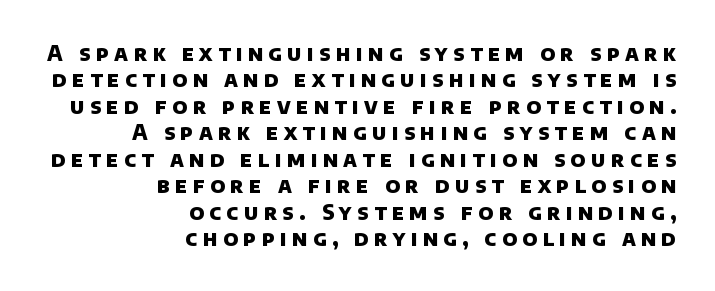
{"bold": "yes", "underline": "no", "align": "right", "line_spacing": "normal", "line_spacing_ratio": 1.26, "letter_spacing": "wide", "letter_spacing_em": 0.26, "glyph_px": 21}
